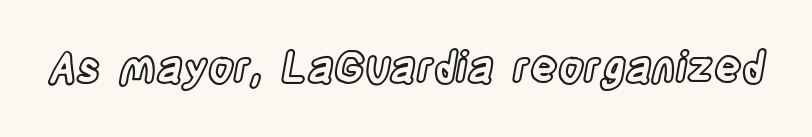
The image shows 42 px condensed type; set normal letter spacing, not underlined; a large x-height.
